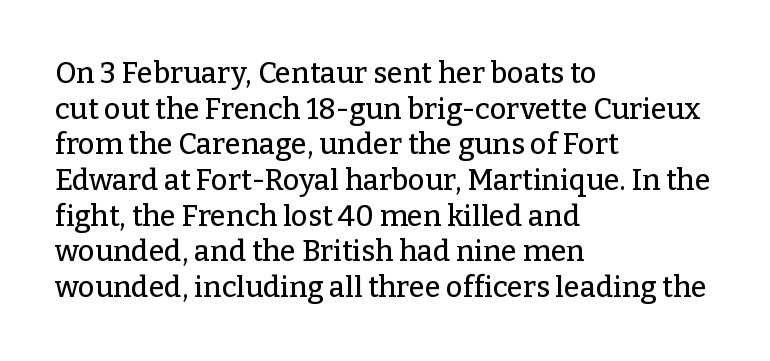
Q: Is the text italic (slanted)? A: No, it is upright.
Q: Is the typeface a serif or a sans-serif typeface? A: Serif.
Q: Is the text underlined? A: No.
Q: How is the paragraph aligned? A: Left-aligned.
Q: Is the spacing between letters normal or unusually wide? A: Normal.
Q: Width (condensed, normal, or wide)? A: Normal.
Q: Stroke contrast? A: Low.
Q: x-height? A: Medium.
Q: Monospaced? A: No.
